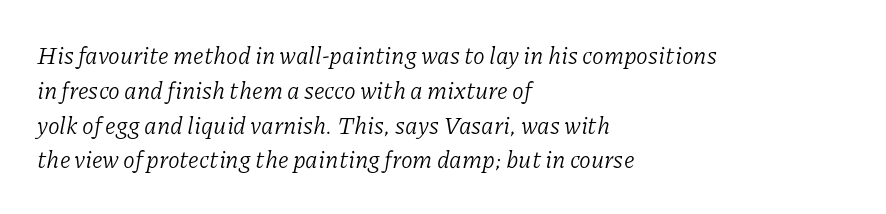
{"italic": "yes", "lean": "right", "slant_degrees": 11, "bold": "no", "underline": "no", "align": "left", "line_spacing": "normal", "line_spacing_ratio": 1.45, "letter_spacing": "normal", "letter_spacing_em": 0.0, "glyph_px": 24}
